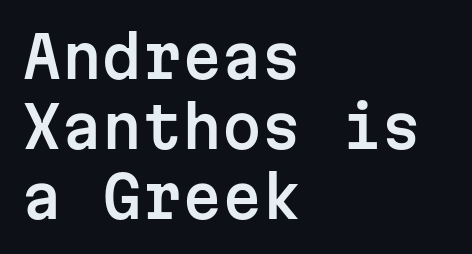
{"serif": "no", "italic": "no", "width": "normal", "stroke_contrast": "low", "x_height": "medium", "monospaced": "yes", "underline": "no", "align": "left", "line_spacing_ratio": 1.23, "letter_spacing": "normal", "letter_spacing_em": 0.0, "glyph_px": 57}
